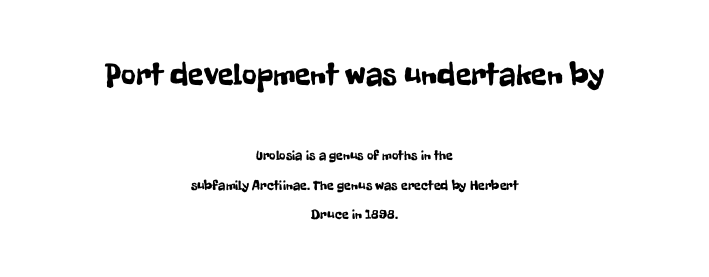
Q: Is the text italic (slanted)? A: No, it is upright.
Q: Is the typeface a serif or a sans-serif typeface? A: Sans-serif.
Q: Is the text underlined? A: No.
Q: How is the paragraph aligned? A: Centered.
Q: Is the spacing between letters normal or unusually wide? A: Normal.
Q: Is the spacing between lines tight, normal or loose? A: Loose.
Q: Which block of text is set in a larger size, the first (top) or the second (bottom)? A: The first (top) one.
Q: Width (condensed, normal, or wide)? A: Condensed.
Q: Stroke contrast? A: Low.
Q: x-height? A: Medium.
Q: Monospaced? A: No.
